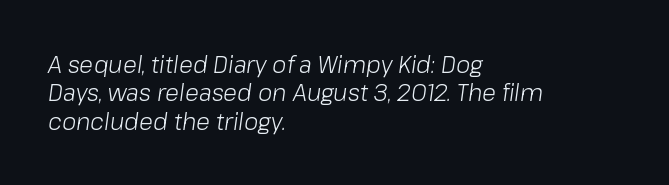
Every character sits at an angle, as italics do. You could call the tracking neutral — neither tight nor loose. Caption: multi-line text, flush left, ragged right. Caption: face not bold, strokes unweighted. Plain, unruled lines of type.
